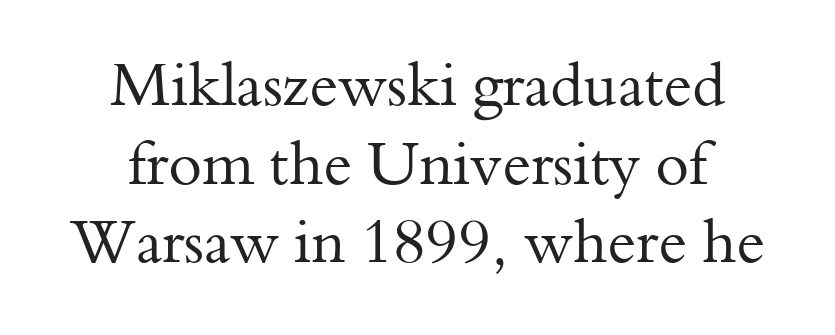
Q: Is the text bold? A: No.
Q: Is the text italic (slanted)? A: No, it is upright.
Q: Is the typeface a serif or a sans-serif typeface? A: Serif.
Q: Is the text underlined? A: No.
Q: How is the paragraph aligned? A: Centered.
Q: Is the spacing between letters normal or unusually wide? A: Normal.
Q: Is the spacing between lines tight, normal or loose? A: Normal.
Q: Width (condensed, normal, or wide)? A: Normal.
Q: Stroke contrast? A: Medium.
Q: x-height? A: Small.
Q: Monospaced? A: No.
